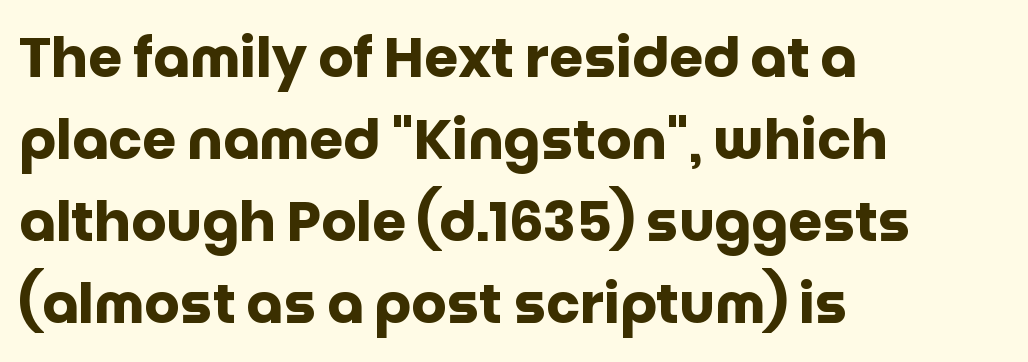
The image shows 55 px heavy sans-serif type, upright; set left-aligned, normal line spacing (1.49x), normal letter spacing, not underlined; low stroke contrast and a large x-height.
